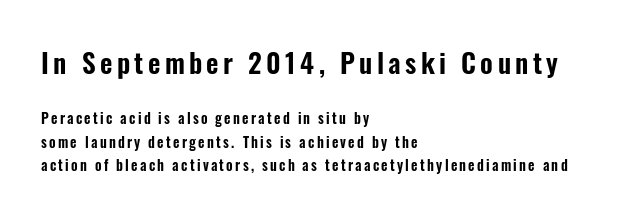
The image shows 27 px text type, upright; set left-aligned, normal line spacing (1.66x), not underlined; the first (top) block is 1.93x larger.
